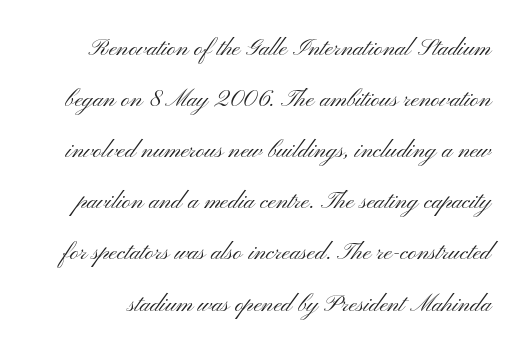
{"bold": "no", "underline": "no", "line_spacing": "loose", "line_spacing_ratio": 2.13, "letter_spacing": "normal", "letter_spacing_em": 0.0, "glyph_px": 24}
